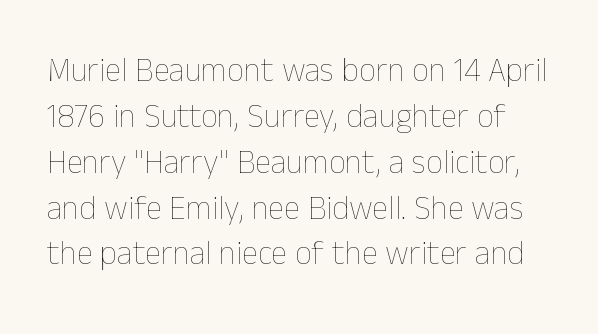
The image shows 33 px thin type, upright; set normal line spacing (1.39x), normal letter spacing, not underlined; low stroke contrast and a medium x-height.
